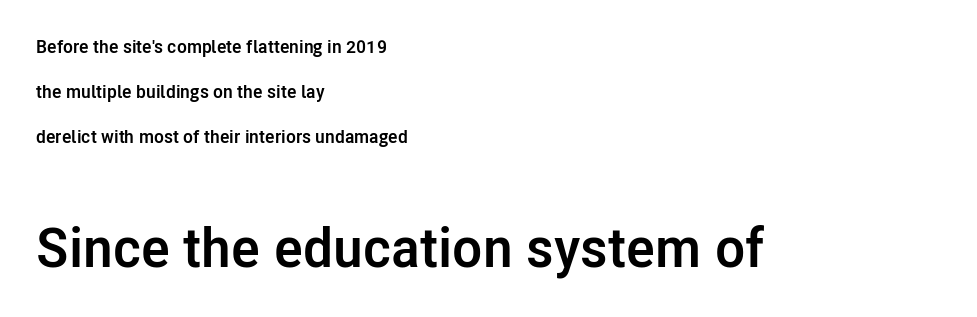
{"serif": "no", "italic": "no", "bold": "yes", "weight": "semibold", "width": "normal", "stroke_contrast": "low", "x_height": "medium", "monospaced": "no", "underline": "no", "align": "left", "line_spacing": "loose", "line_spacing_ratio": 2.5, "letter_spacing": "normal", "letter_spacing_em": 0.0, "larger_block": "second", "size_ratio": 3.06, "glyph_px": 55}
